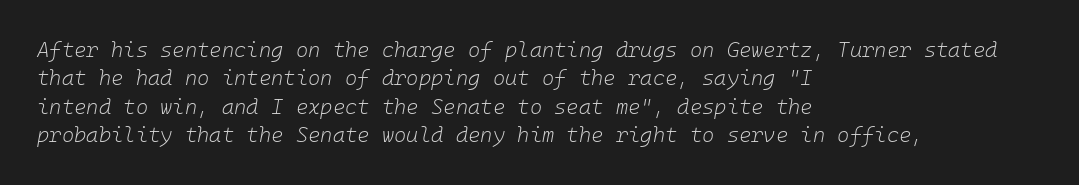
Q: Is the text bold? A: No.
Q: Is the text italic (slanted)? A: Yes, it leans right by about 10 degrees.
Q: Is the text underlined? A: No.
Q: How is the paragraph aligned? A: Left-aligned.
Q: Is the spacing between letters normal or unusually wide? A: Normal.
Q: Is the spacing between lines tight, normal or loose? A: Normal.
